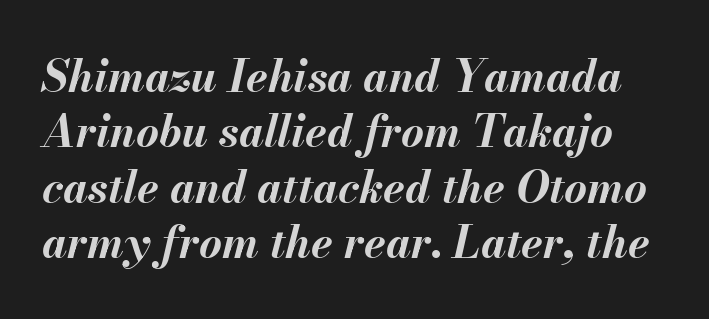
{"italic": "yes", "lean": "right", "slant_degrees": 13, "bold": "yes", "weight": "bold", "width": "normal", "stroke_contrast": "medium", "x_height": "small", "monospaced": "no", "underline": "no", "line_spacing": "normal", "line_spacing_ratio": 1.26, "letter_spacing": "normal", "letter_spacing_em": 0.0, "glyph_px": 44}
